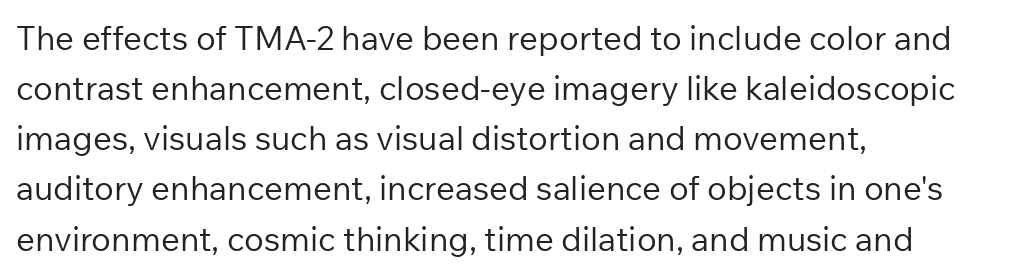
The image shows 33 px regular-weight sans-serif type, upright; set left-aligned, normal line spacing (1.52x), normal letter spacing, not underlined; low stroke contrast and a medium x-height.
